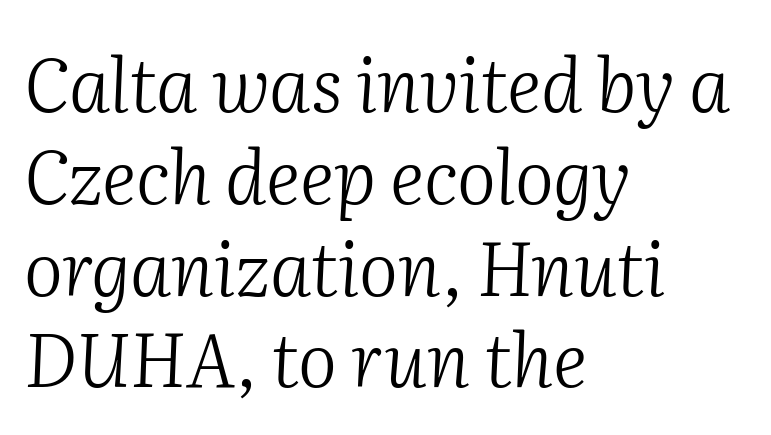
Q: Is the text bold? A: No.
Q: Is the text italic (slanted)? A: Yes, it leans right by about 2 degrees.
Q: Is the typeface a serif or a sans-serif typeface? A: Serif.
Q: Is the text underlined? A: No.
Q: How is the paragraph aligned? A: Left-aligned.
Q: Is the spacing between letters normal or unusually wide? A: Normal.
Q: Width (condensed, normal, or wide)? A: Normal.
Q: Stroke contrast? A: Medium.
Q: x-height? A: Medium.
Q: Monospaced? A: No.
